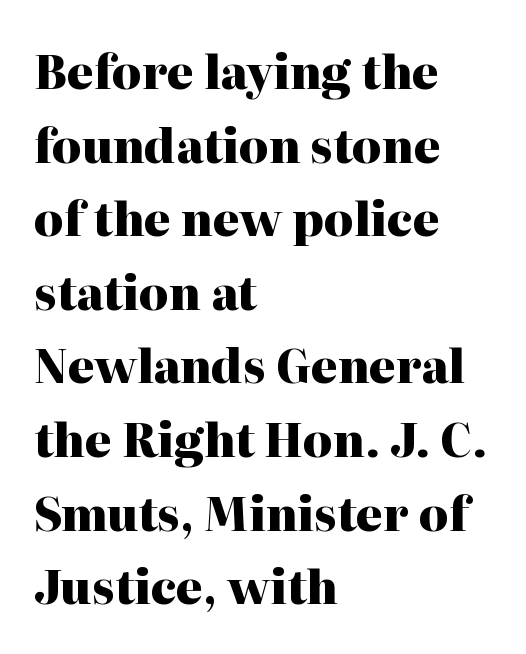
Unmarked baselines from the first word to the last. Letterform terminals end in serifs throughout the passage. Notice how descenders clear the ascenders below comfortably — that's standard leading. Each letter keeps its own natural width here, so spacing adapts to shape. Strokes here are thick enough to call this a true bold. It's the straight-up-and-down kind of type.
